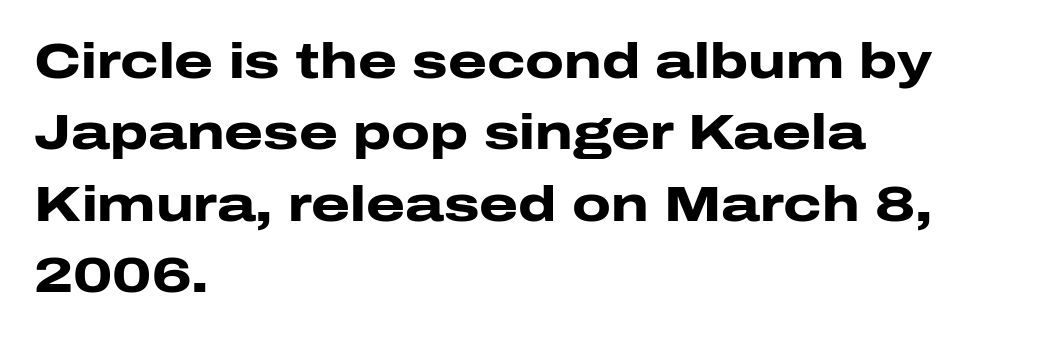
The image shows 50 px heavy, wide sans-serif type, upright; set left-aligned, normal line spacing (1.43x), normal letter spacing, not underlined; low stroke contrast and a medium x-height.
